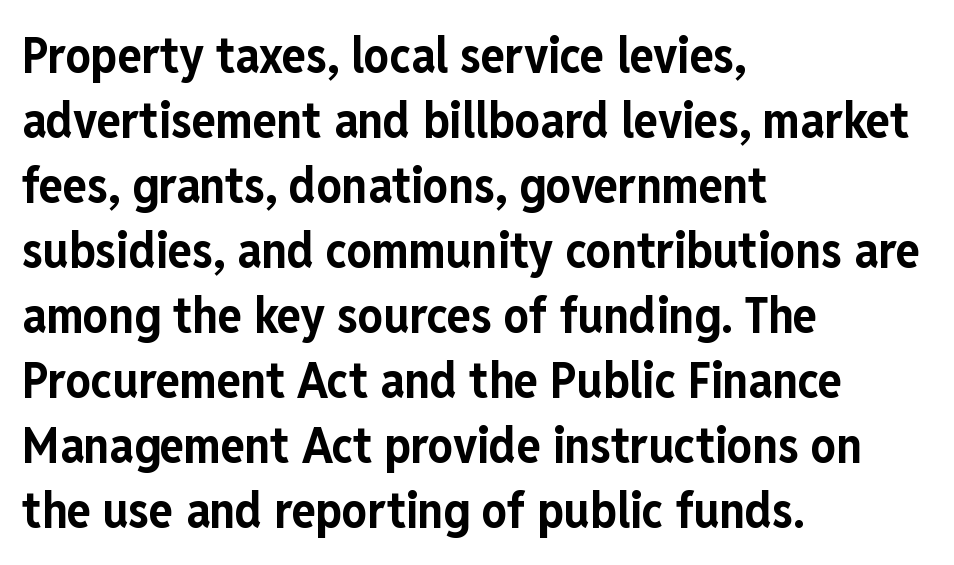
Q: Is the text bold? A: Yes.
Q: Is the text italic (slanted)? A: No, it is upright.
Q: Is the typeface a serif or a sans-serif typeface? A: Sans-serif.
Q: Is the text underlined? A: No.
Q: How is the paragraph aligned? A: Left-aligned.
Q: Is the spacing between letters normal or unusually wide? A: Normal.
Q: Is the spacing between lines tight, normal or loose? A: Normal.
Q: Width (condensed, normal, or wide)? A: Condensed.
Q: Stroke contrast? A: Low.
Q: x-height? A: Medium.
Q: Monospaced? A: No.
